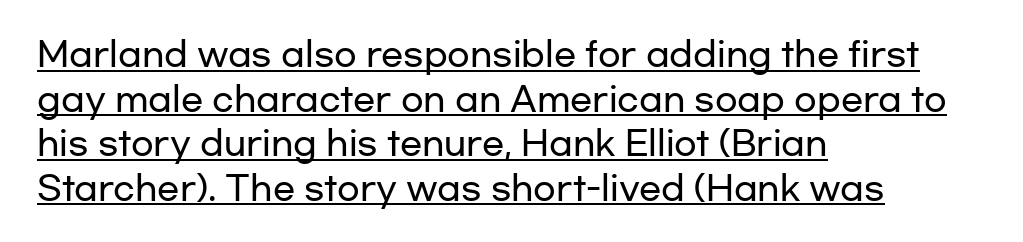
{"serif": "no", "italic": "no", "width": "wide", "stroke_contrast": "low", "x_height": "medium", "monospaced": "no", "underline": "yes", "align": "left", "line_spacing": "normal", "line_spacing_ratio": 1.35, "letter_spacing": "normal", "letter_spacing_em": 0.0, "glyph_px": 33}
